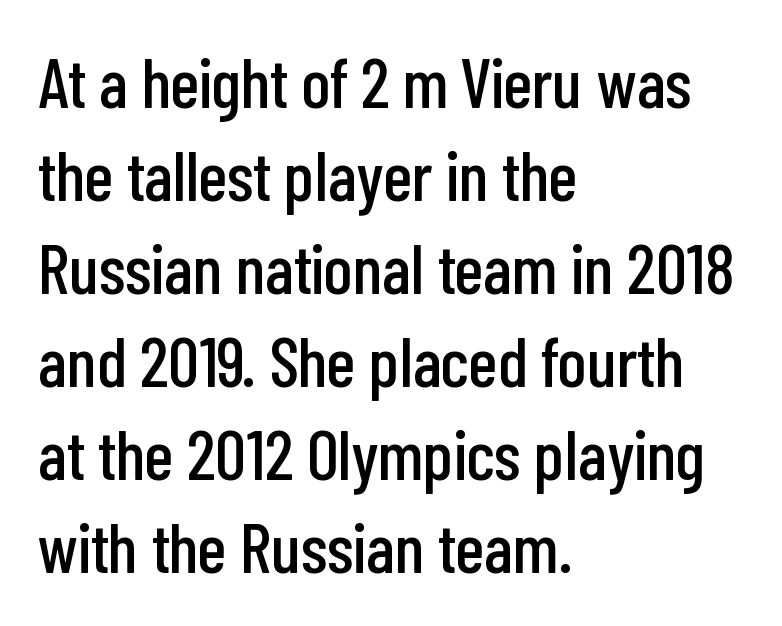
The image shows 70 px condensed sans-serif type, upright; set left-aligned, normal line spacing (1.33x), normal letter spacing, not underlined; low stroke contrast and a medium x-height.
